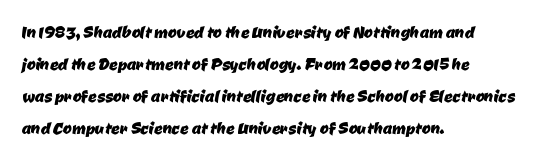
The image shows 21 px text type; set left-aligned, normal line spacing (1.52x), normal letter spacing, not underlined.
